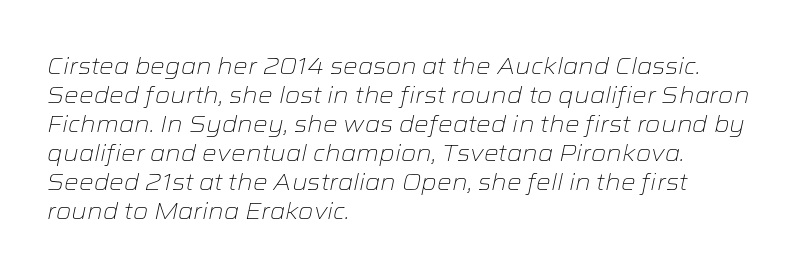
Standard letterfit; no display-style spreading of the glyphs. There's an unmistakable incline to the writing here. Left-aligned paragraph, ragged on the right. This is not heavy type; no bold has been used. Interline gaps are of average width in this sample. The foot of each line stays bare and open.
